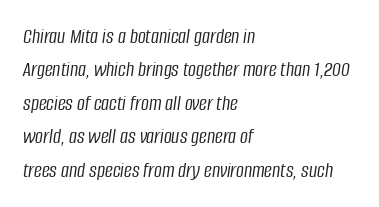
Q: Is the text bold? A: No.
Q: Is the text italic (slanted)? A: Yes, it leans right by about 8 degrees.
Q: Is the text underlined? A: No.
Q: How is the paragraph aligned? A: Left-aligned.
Q: Is the spacing between letters normal or unusually wide? A: Normal.
Q: Is the spacing between lines tight, normal or loose? A: Normal.
